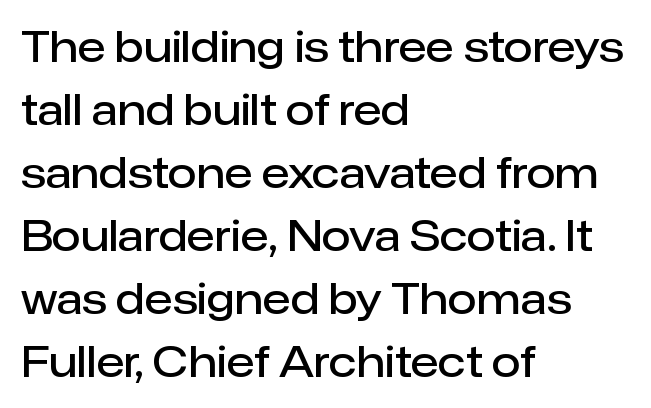
Q: Is the text bold? A: Semi-bold.
Q: Is the text italic (slanted)? A: No, it is upright.
Q: Is the typeface a serif or a sans-serif typeface? A: Sans-serif.
Q: Is the text underlined? A: No.
Q: How is the paragraph aligned? A: Left-aligned.
Q: Is the spacing between letters normal or unusually wide? A: Normal.
Q: Is the spacing between lines tight, normal or loose? A: Normal.
Q: Width (condensed, normal, or wide)? A: Normal.
Q: Stroke contrast? A: Low.
Q: x-height? A: Medium.
Q: Monospaced? A: No.
